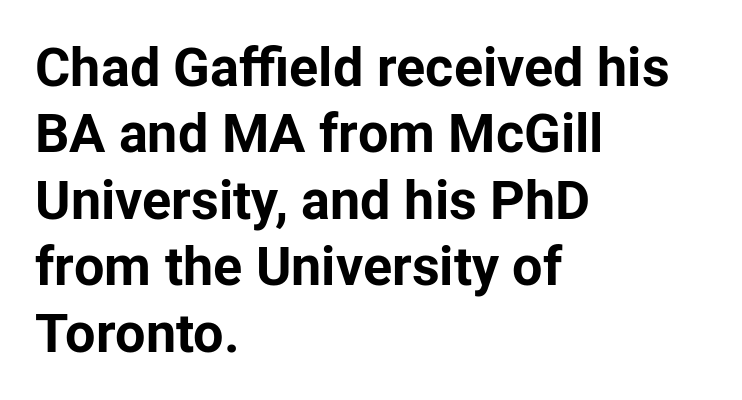
{"serif": "no", "italic": "no", "bold": "yes", "weight": "bold", "width": "normal", "stroke_contrast": "low", "x_height": "medium", "monospaced": "no", "underline": "no", "align": "left", "line_spacing_ratio": 1.23, "letter_spacing": "normal", "letter_spacing_em": 0.0, "glyph_px": 54}
